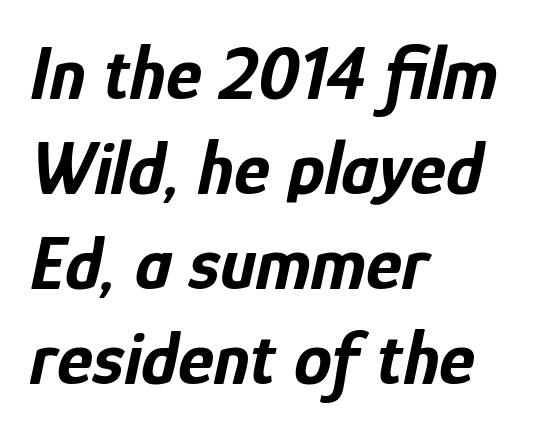
The image shows 76 px bold, condensed type, italic (leaning right); set left-aligned, normal line spacing (1.25x), normal letter spacing, not underlined; low stroke contrast and a medium x-height.
